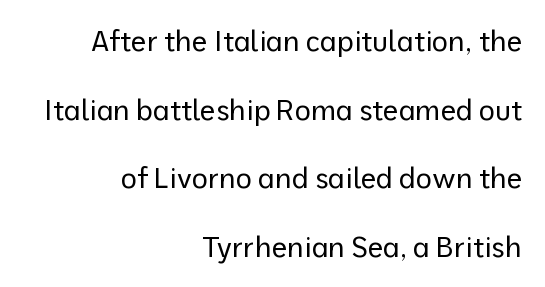
The image shows 28 px regular-weight sans-serif type, upright; set right-aligned, loose line spacing (2.45x), normal letter spacing, not underlined; low stroke contrast and a medium x-height.
